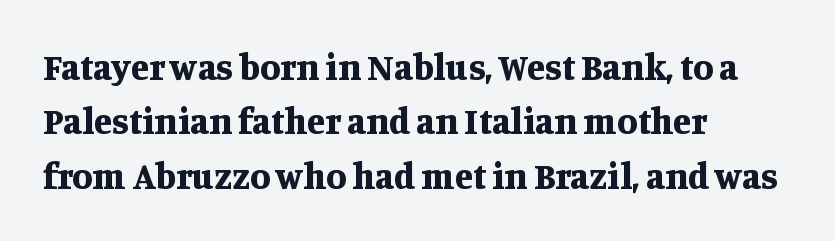
{"serif": "yes", "italic": "no", "bold": "yes", "weight": "bold", "width": "normal", "stroke_contrast": "medium", "x_height": "large", "monospaced": "no", "underline": "no", "align": "left", "line_spacing": "normal", "line_spacing_ratio": 1.47, "letter_spacing": "normal", "letter_spacing_em": 0.0, "glyph_px": 37}
